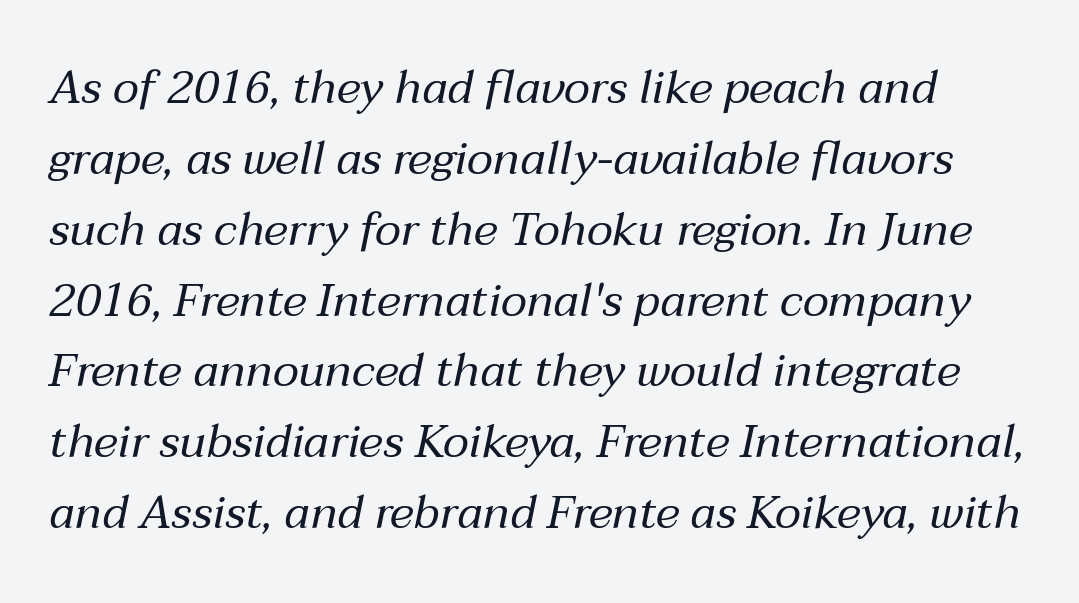
No word sits above an underline. Emphasis-style slanted type is in use. Vertical stems look standard width or narrower in stroke. Nobody touched the tracking dial on this one.
